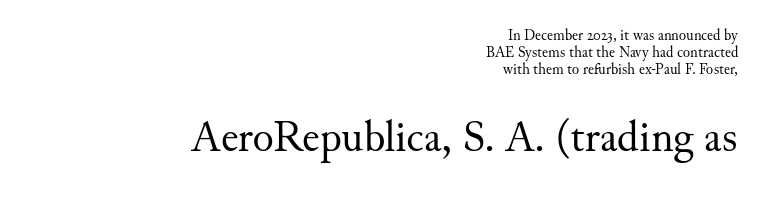
Q: Is the text bold? A: No.
Q: Is the text italic (slanted)? A: No, it is upright.
Q: Is the typeface a serif or a sans-serif typeface? A: Serif.
Q: Is the text underlined? A: No.
Q: How is the paragraph aligned? A: Right-aligned.
Q: Is the spacing between letters normal or unusually wide? A: Normal.
Q: Is the spacing between lines tight, normal or loose? A: Tight.
Q: Which block of text is set in a larger size, the first (top) or the second (bottom)? A: The second (bottom) one.
Q: Width (condensed, normal, or wide)? A: Normal.
Q: Stroke contrast? A: Medium.
Q: x-height? A: Small.
Q: Monospaced? A: No.
